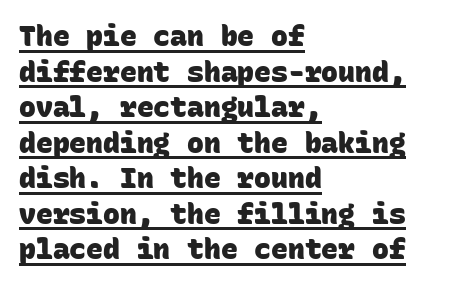
Spacing verdict: monospaced, one width for all characters. Compared with typical paragraphs, the rows here are spaced about the same. This sample carries an underscore along the baseline area. This sample is left-justified, so line endings fall wherever the words run out. Thick stems and heavy bowls — unmistakably bold. Note: no serifs on the glyphs.
